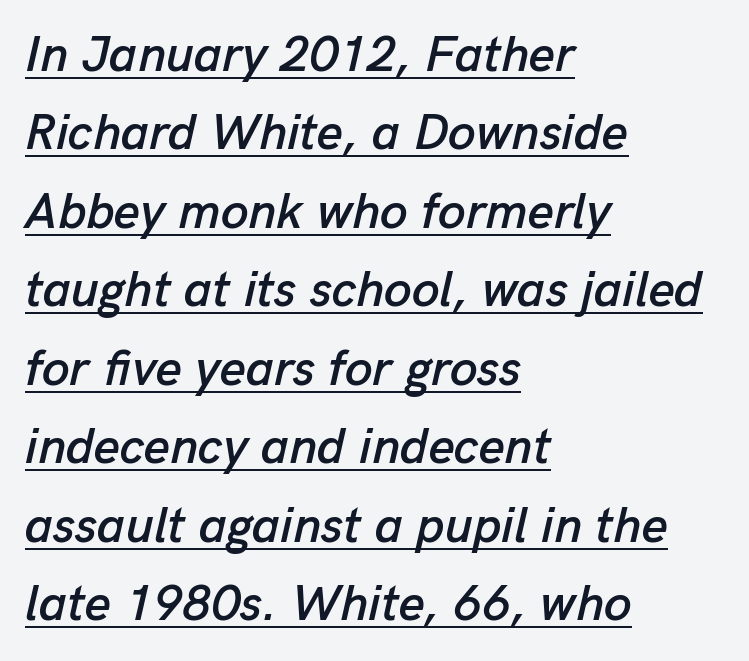
Q: Is the text italic (slanted)? A: Yes, it leans right by about 13 degrees.
Q: Is the text underlined? A: Yes.
Q: How is the paragraph aligned? A: Left-aligned.
Q: Is the spacing between letters normal or unusually wide? A: Normal.
Q: Is the spacing between lines tight, normal or loose? A: Normal.
Q: Width (condensed, normal, or wide)? A: Normal.
Q: Stroke contrast? A: Low.
Q: x-height? A: Medium.
Q: Monospaced? A: No.
